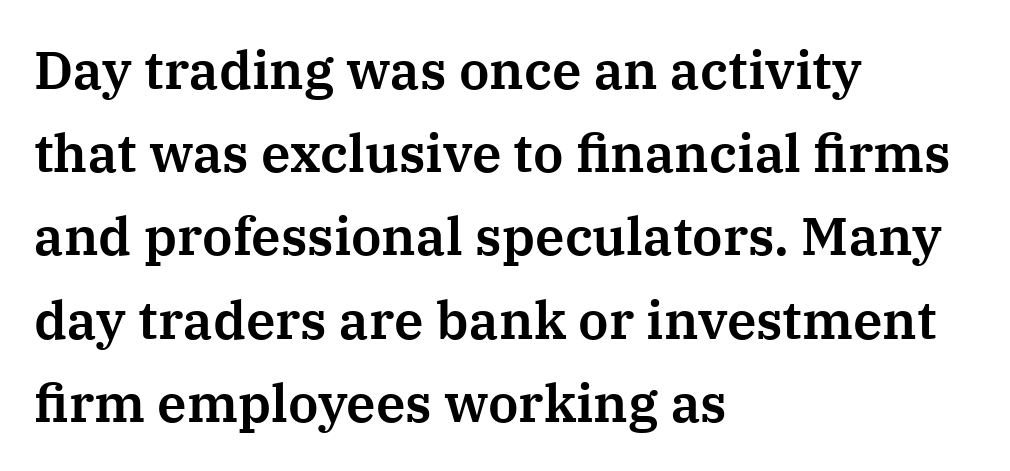
The image shows 53 px serif type, upright; set left-aligned, normal line spacing (1.57x), normal letter spacing, not underlined; medium stroke contrast and a medium x-height.
